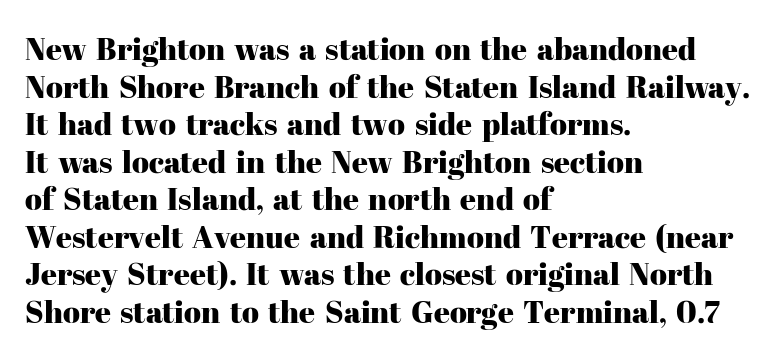
The image shows 31 px serif type, upright; set left-aligned, line spacing 1.21x, normal letter spacing, not underlined; high stroke contrast and a medium x-height.
